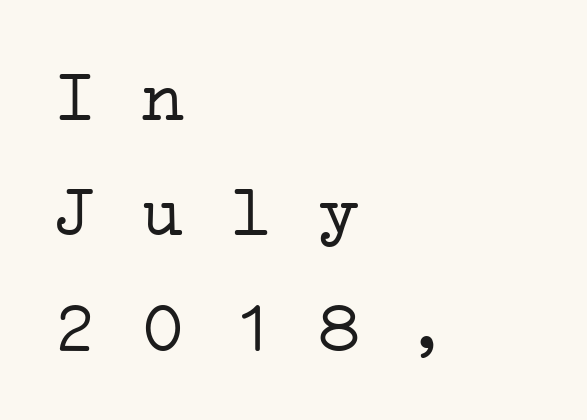
The image shows 73 px light, wide serif type, monospaced; set left-aligned, normal line spacing (1.58x), normal letter spacing, not underlined; low stroke contrast and a medium x-height.
